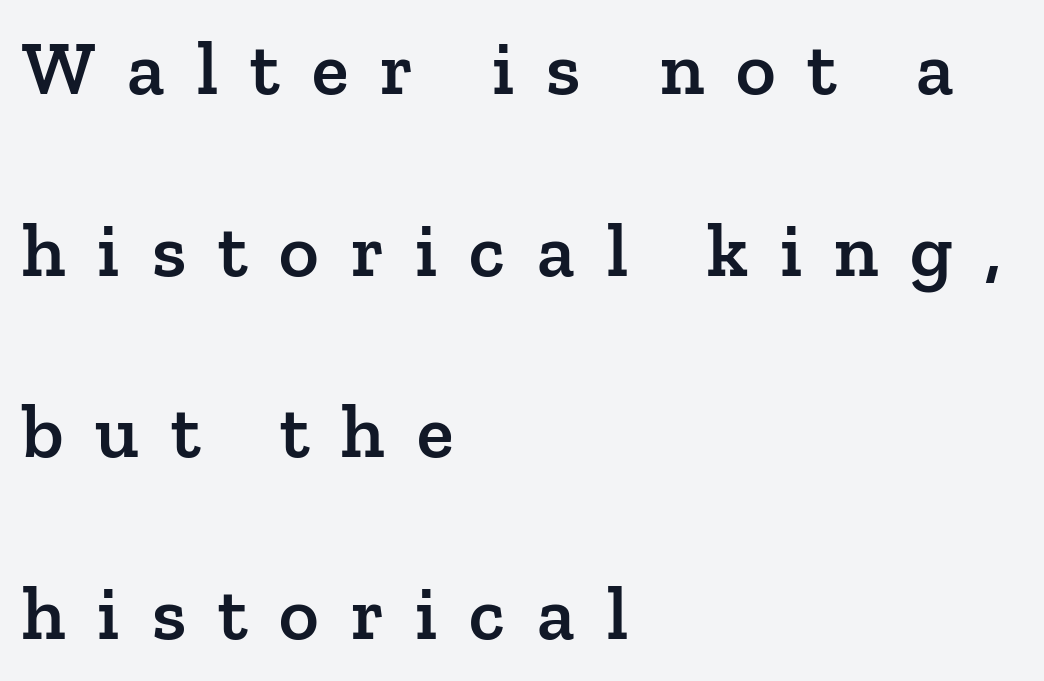
A roman cut, with each character standing at attention. This sample has the flowing, uneven cadence of proportional lettering. The area under the type is left untouched. The face used here is seriffed, in the tradition of book romans. Loosely led — the rows are spread out. A bit beefed up — I'd call it semibold rather than bold.
